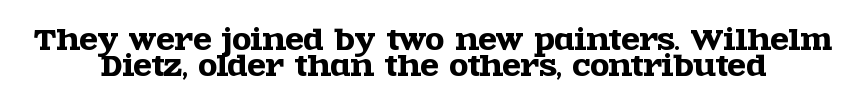
{"italic": "no", "underline": "no", "align": "center", "line_spacing": "tight", "line_spacing_ratio": 0.98, "letter_spacing": "normal", "letter_spacing_em": 0.0, "glyph_px": 27}
